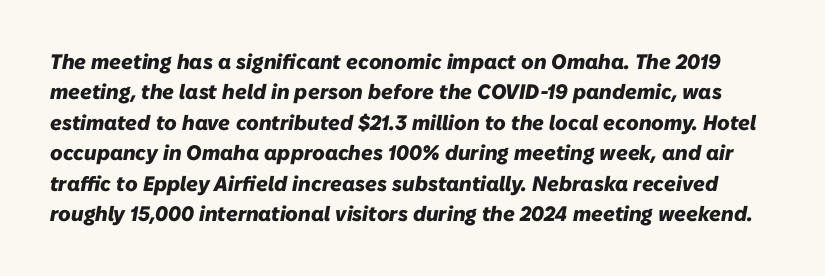
Leading matches the norm, producing a regular column. Bare-footed words on every line. In terms of posture, this sample is oblique. Summary of weight: heavy, a full bold.
